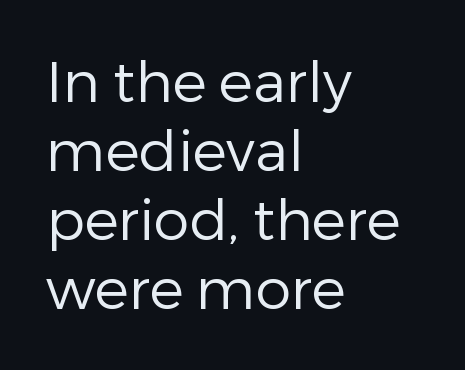
Spacing between characters is what you'd get straight out of the box. A typesetter would call this proportional, since set widths differ per character. I'd call this a sans setting — the letters go barefoot. Unlike italic type, these characters show no tilt at all.
